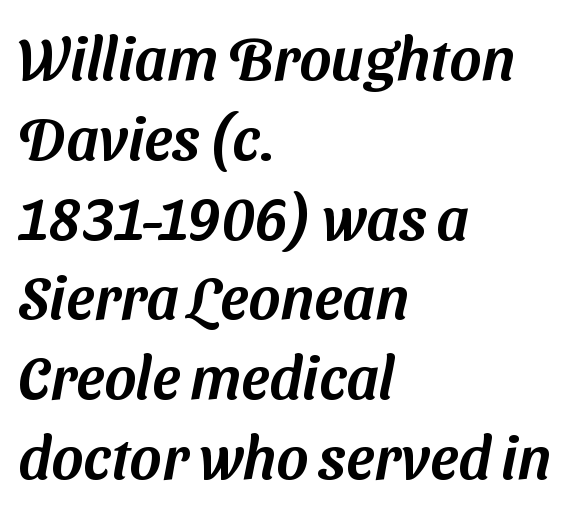
Q: Is the typeface a serif or a sans-serif typeface? A: Sans-serif.
Q: Is the text underlined? A: No.
Q: How is the paragraph aligned? A: Left-aligned.
Q: Is the spacing between letters normal or unusually wide? A: Normal.
Q: Is the spacing between lines tight, normal or loose? A: Normal.
Q: Width (condensed, normal, or wide)? A: Normal.
Q: Stroke contrast? A: Medium.
Q: x-height? A: Medium.
Q: Monospaced? A: No.
